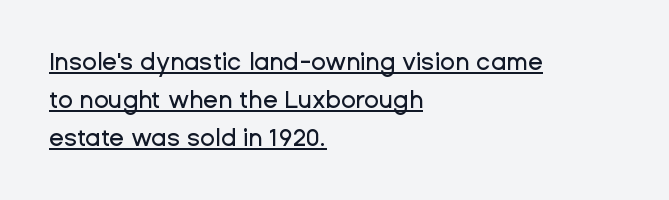
Q: Is the text italic (slanted)? A: No, it is upright.
Q: Is the text underlined? A: Yes.
Q: How is the paragraph aligned? A: Left-aligned.
Q: Is the spacing between letters normal or unusually wide? A: Normal.
Q: Is the spacing between lines tight, normal or loose? A: Normal.
